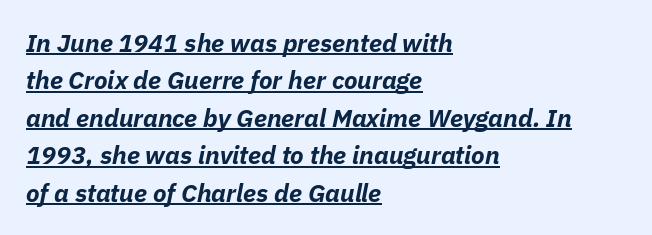
The typesetting leans heavy: a genuine bold. Does a line run under the words? Yes, clearly. Leading matches the norm, producing a regular column. Observe the ordinary spacing: letters are neighbours, not strangers. Line beginnings align vertically; line endings do not.
